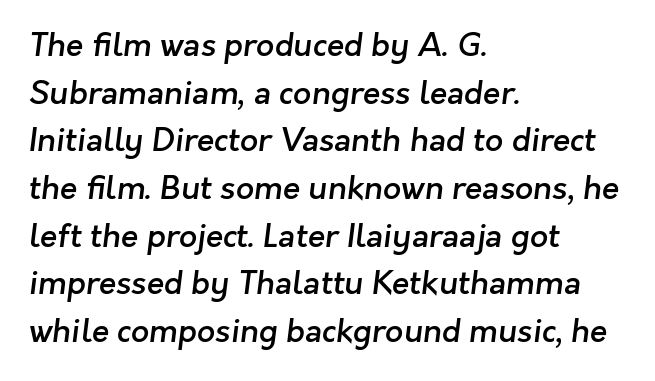
{"serif": "no", "bold": "semi", "weight": "semibold", "width": "normal", "stroke_contrast": "low", "x_height": "medium", "monospaced": "no", "underline": "no", "align": "left", "line_spacing": "normal", "line_spacing_ratio": 1.49, "letter_spacing": "normal", "letter_spacing_em": 0.0, "glyph_px": 32}
